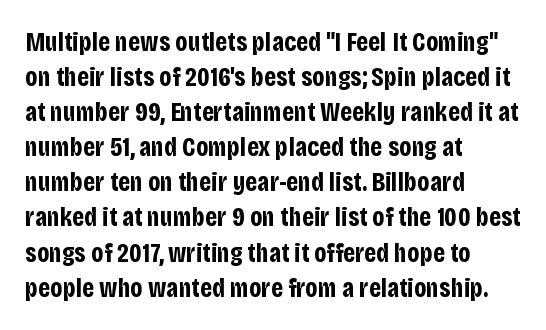
Is there much room between lines? A standard amount, neither cramped nor airy. Emphasis by weight is at full strength: bold. Each word holds together tightly as a unit, with standard inter-letter gaps. Rule under the text: the space is simply empty. Style check: upright. Does the copy run flush right? No — it runs flush left.
